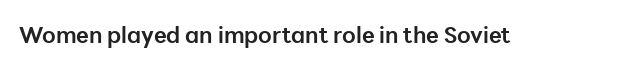
The image shows 22 px bold type, upright; set normal letter spacing, not underlined.
